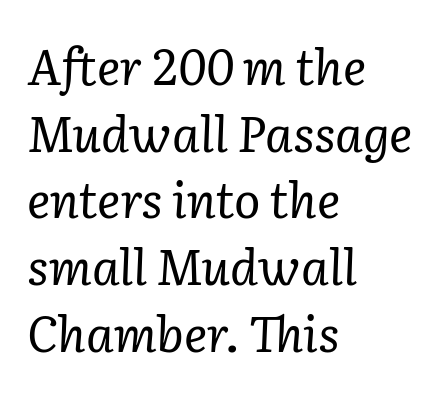
The image shows 49 px regular-weight serif type, italic (leaning right); set left-aligned, normal line spacing (1.36x), normal letter spacing, not underlined; low stroke contrast and a medium x-height.
